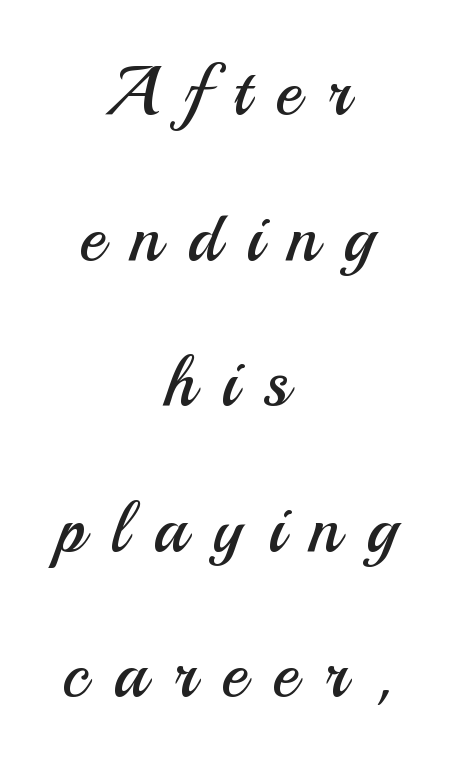
{"serif": "no", "bold": "no", "weight": "regular", "width": "normal", "stroke_contrast": "medium", "x_height": "small", "monospaced": "no", "underline": "no", "align": "center", "line_spacing": "loose", "line_spacing_ratio": 2.08, "letter_spacing": "wide", "letter_spacing_em": 0.37, "glyph_px": 70}
